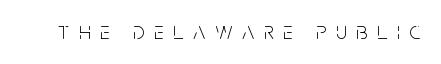
The image shows 24 px text type, upright; set unusually wide letter spacing (+0.4 em), not underlined.
